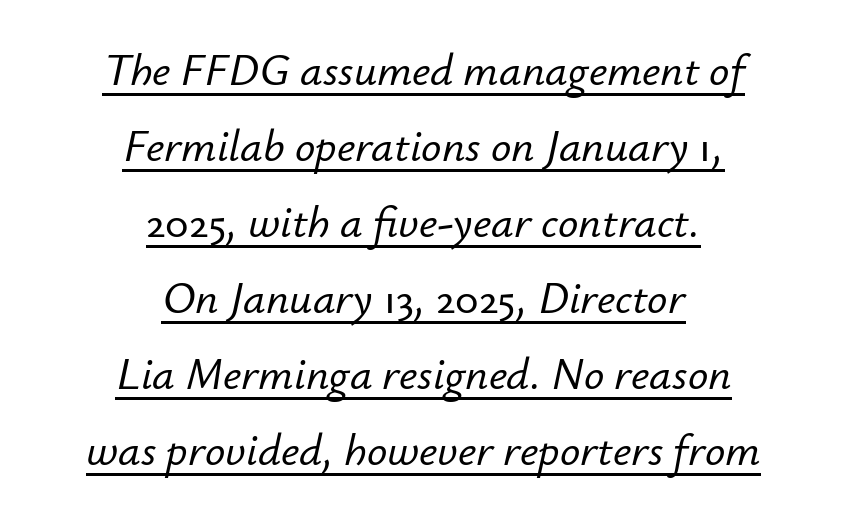
Q: Is the text italic (slanted)? A: Yes, it leans right by about 12 degrees.
Q: Is the text underlined? A: Yes.
Q: How is the paragraph aligned? A: Centered.
Q: Is the spacing between letters normal or unusually wide? A: Normal.
Q: Is the spacing between lines tight, normal or loose? A: Normal.
Q: Width (condensed, normal, or wide)? A: Normal.
Q: Stroke contrast? A: Low.
Q: x-height? A: Small.
Q: Monospaced? A: No.
